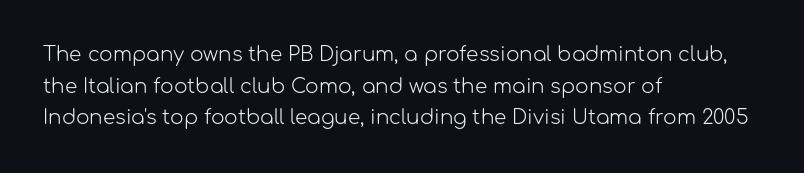
{"italic": "no", "bold": "no", "underline": "no", "align": "left", "line_spacing": "normal", "line_spacing_ratio": 1.58, "letter_spacing": "normal", "letter_spacing_em": 0.0, "glyph_px": 20}
